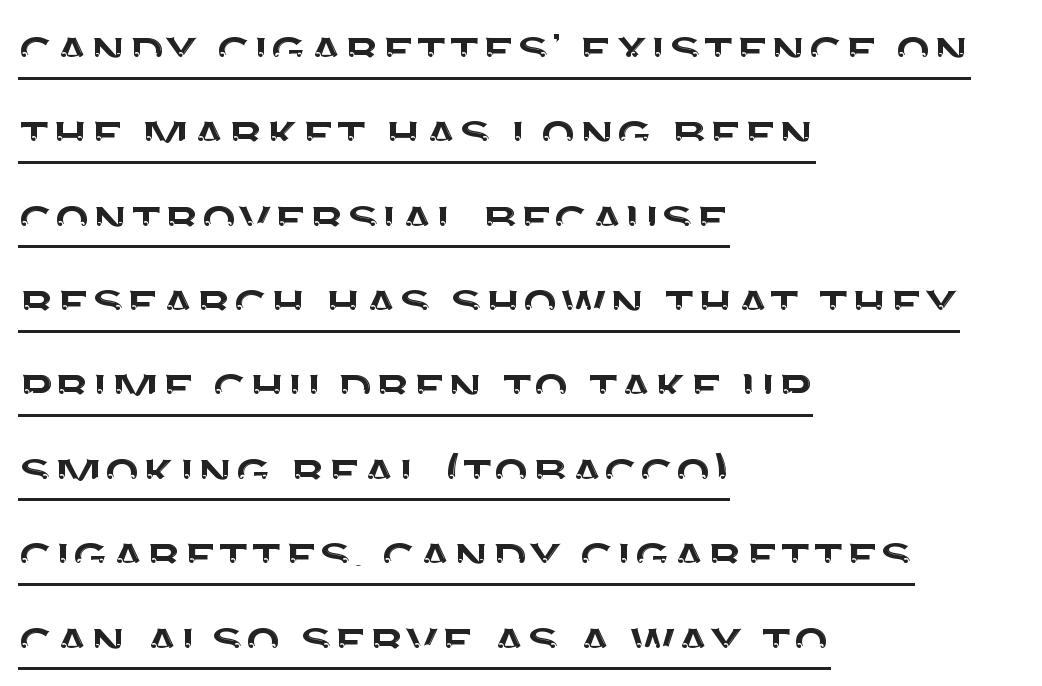
Q: Is the text italic (slanted)? A: No, it is upright.
Q: Is the typeface a serif or a sans-serif typeface? A: Sans-serif.
Q: Is the text underlined? A: Yes.
Q: How is the paragraph aligned? A: Left-aligned.
Q: Is the spacing between letters normal or unusually wide? A: Normal.
Q: Is the spacing between lines tight, normal or loose? A: Normal.
Q: Width (condensed, normal, or wide)? A: Normal.
Q: Stroke contrast? A: Medium.
Q: x-height? A: Large.
Q: Monospaced? A: No.
